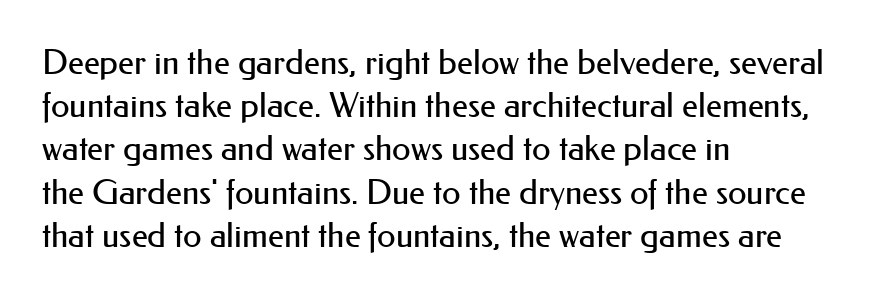
The typography opts for an upright posture over an oblique one. The paragraph has a hard left edge and a soft right edge. Is this a heavy cut? Hardly; it is regular or lighter. Lines of text with bare space underneath.
